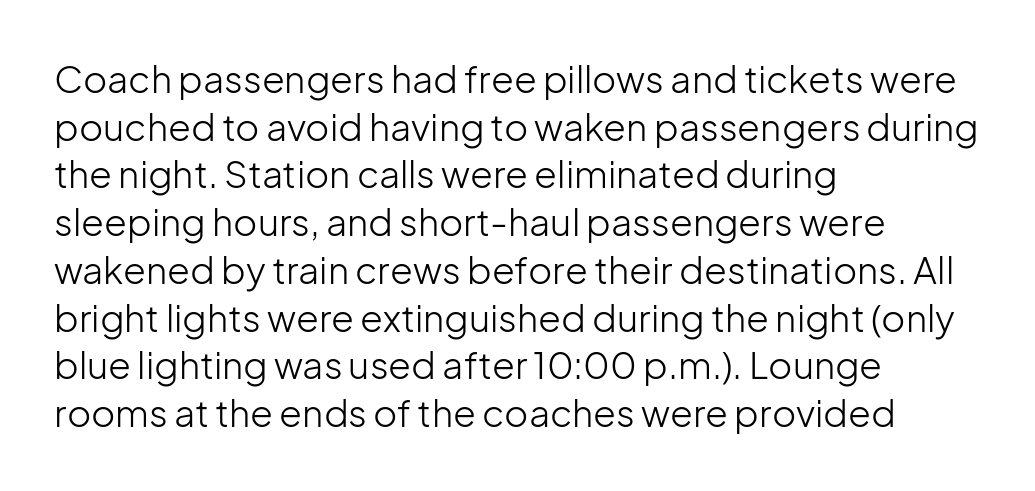
Q: Is the text bold? A: No.
Q: Is the text italic (slanted)? A: No, it is upright.
Q: Is the typeface a serif or a sans-serif typeface? A: Sans-serif.
Q: Is the text underlined? A: No.
Q: How is the paragraph aligned? A: Left-aligned.
Q: Is the spacing between letters normal or unusually wide? A: Normal.
Q: Is the spacing between lines tight, normal or loose? A: Normal.
Q: Width (condensed, normal, or wide)? A: Normal.
Q: Stroke contrast? A: Low.
Q: x-height? A: Medium.
Q: Monospaced? A: No.
